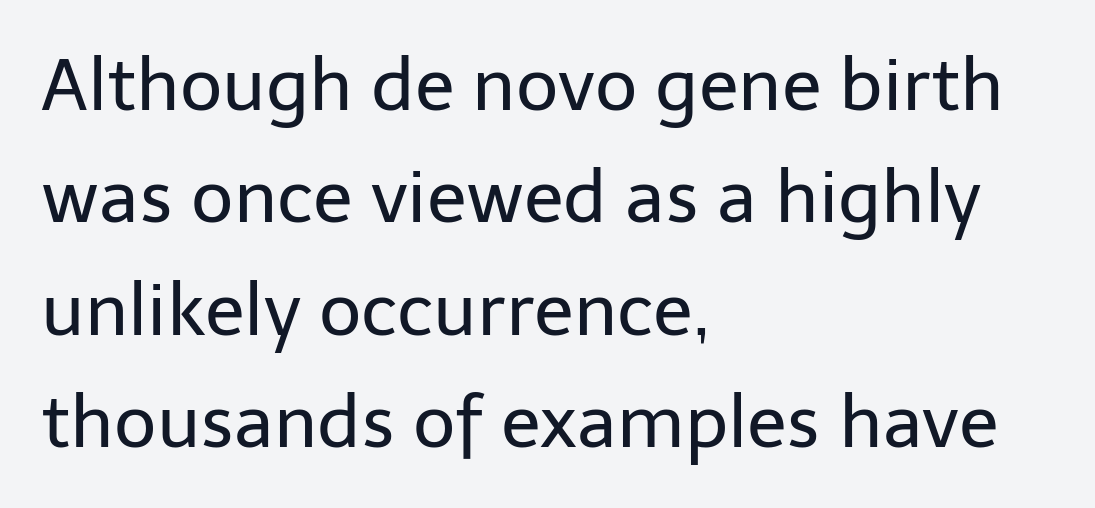
Classification — sans serif. Every stem runs plumb, perpendicular to the baseline. Whoever set this chose a conventional vertical rhythm. A typesetter would call this proportional, since set widths differ per character.
